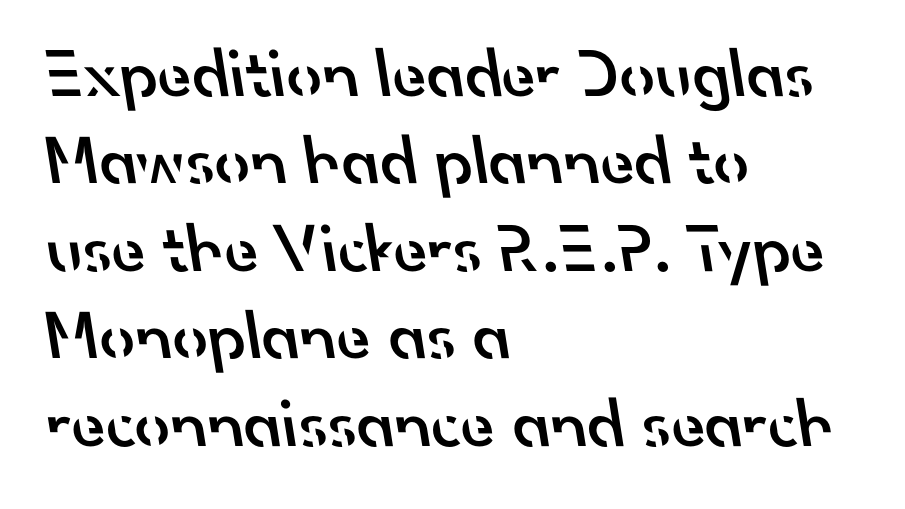
Q: Is the text bold? A: Semi-bold.
Q: Is the typeface a serif or a sans-serif typeface? A: Sans-serif.
Q: Is the text underlined? A: No.
Q: How is the paragraph aligned? A: Left-aligned.
Q: Is the spacing between letters normal or unusually wide? A: Normal.
Q: Is the spacing between lines tight, normal or loose? A: Normal.
Q: Width (condensed, normal, or wide)? A: Normal.
Q: Stroke contrast? A: Low.
Q: x-height? A: Small.
Q: Monospaced? A: No.
